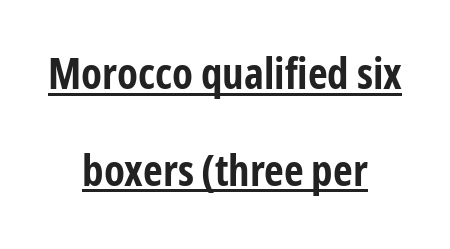
The image shows 43 px bold, condensed sans-serif type, upright; set centered, loose line spacing (2.25x), normal letter spacing, underlined; low stroke contrast and a medium x-height.
